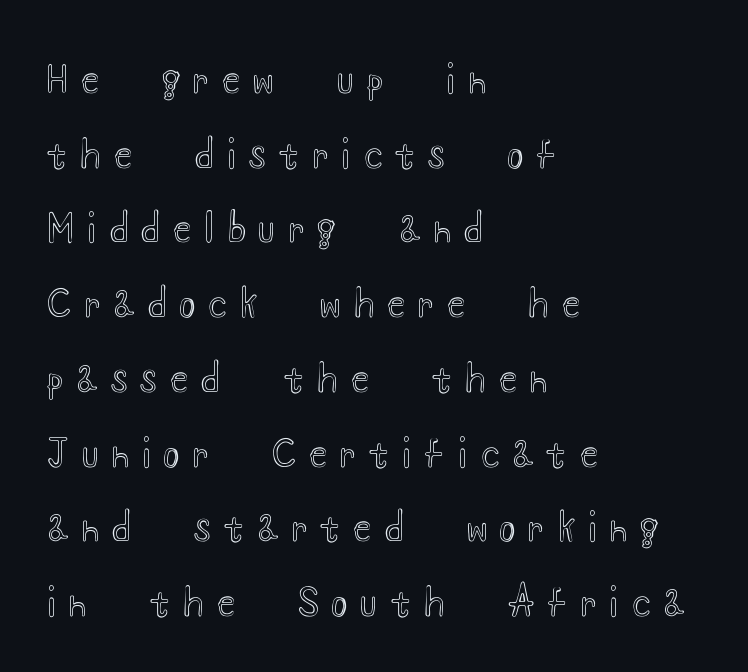
The image shows 37 px wide type, upright; set left-aligned, loose line spacing (2.02x), unusually wide letter spacing (+0.36 em), not underlined; a small x-height.
